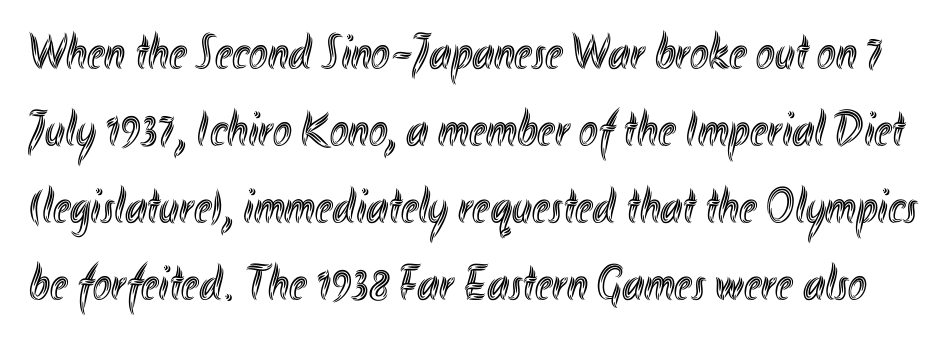
The image shows 50 px condensed type; set normal line spacing (1.54x), normal letter spacing, not underlined; a small x-height.
